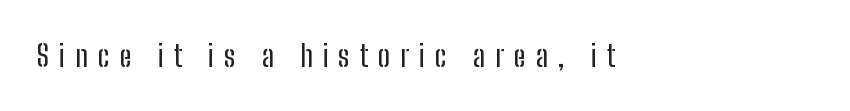
Q: Is the text italic (slanted)? A: No, it is upright.
Q: Is the typeface a serif or a sans-serif typeface? A: Sans-serif.
Q: Is the text underlined? A: No.
Q: How is the paragraph aligned? A: Left-aligned.
Q: Is the spacing between letters normal or unusually wide? A: Unusually wide.
Q: Width (condensed, normal, or wide)? A: Condensed.
Q: Stroke contrast? A: Low.
Q: x-height? A: Medium.
Q: Monospaced? A: No.
